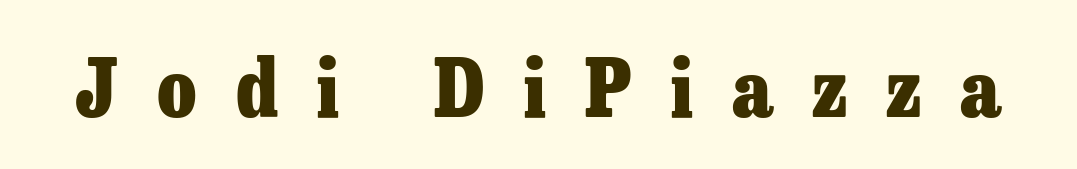
This rendering employs a face with finishing strokes, i.e., a serif. No word sits above an underline. Notice how the stems are strictly vertical — no italics here. The passage shown is typed in a proportional face where columns would drift. There is plenty of visible air inserted between adjacent glyphs.
